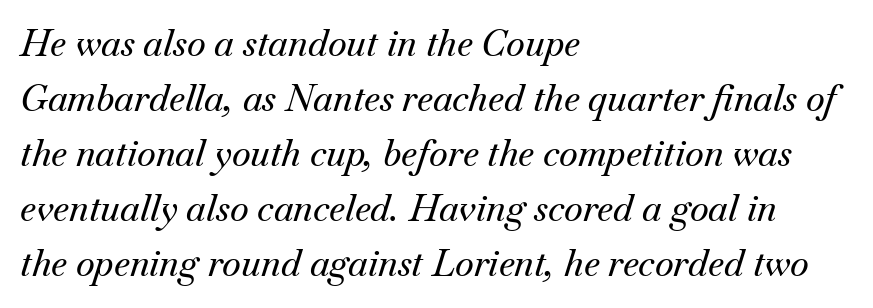
Q: Is the text italic (slanted)? A: Yes, it leans right by about 18 degrees.
Q: Is the typeface a serif or a sans-serif typeface? A: Serif.
Q: Is the text underlined? A: No.
Q: How is the paragraph aligned? A: Left-aligned.
Q: Is the spacing between letters normal or unusually wide? A: Normal.
Q: Is the spacing between lines tight, normal or loose? A: Normal.
Q: Width (condensed, normal, or wide)? A: Normal.
Q: Stroke contrast? A: Medium.
Q: x-height? A: Small.
Q: Monospaced? A: No.
